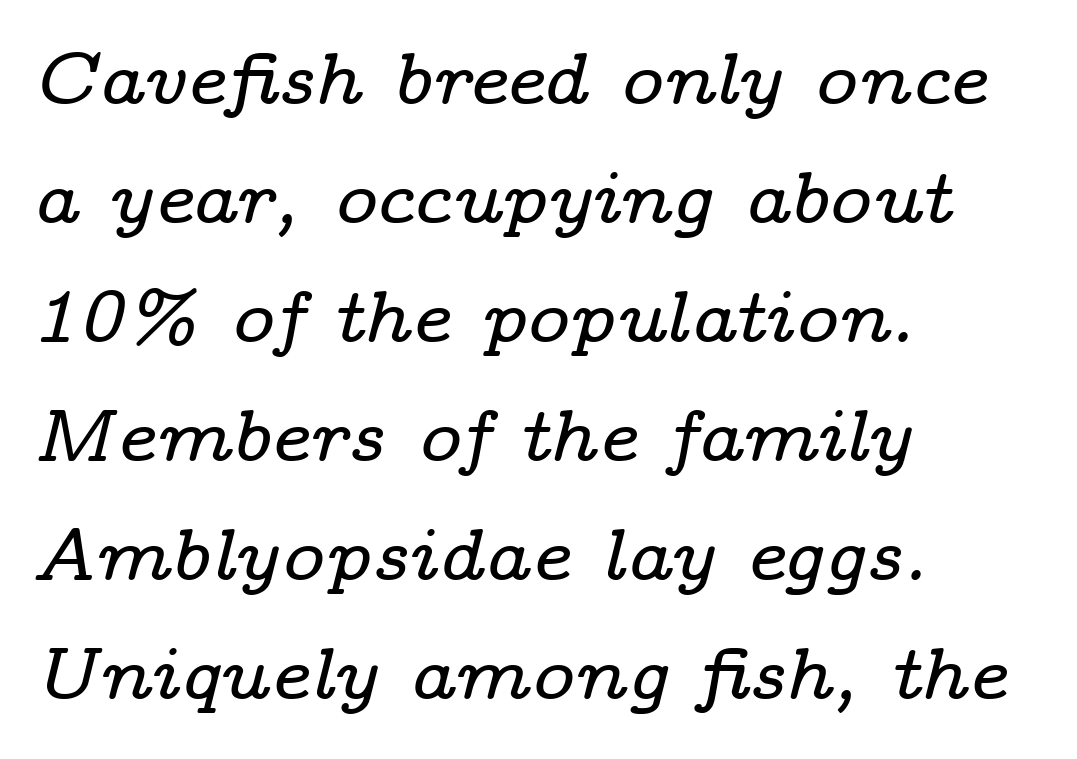
Between one letter and the next there's only the usual sliver of space. Check where the strokes stop: tiny serifs finish them off. Typeset ragged right — the left edge is the straight one. Each letter keeps its own natural width here, so spacing adapts to shape.
